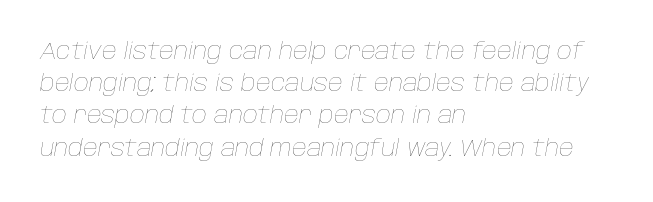
The image shows 23 px text type, italic (leaning right); set left-aligned, normal line spacing (1.4x), normal letter spacing, not underlined.
